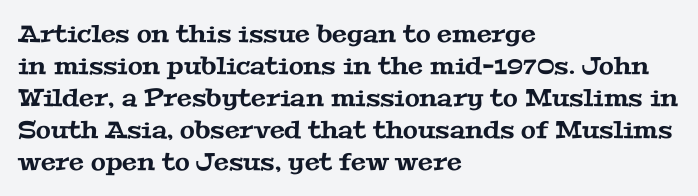
The image shows 24 px text type; set left-aligned, normal line spacing (1.33x), normal letter spacing, not underlined.
